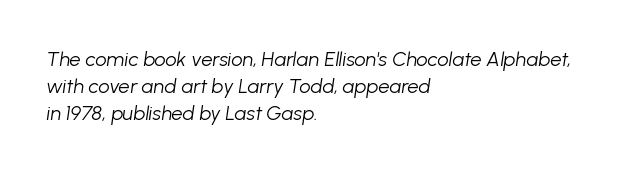
Q: Is the text bold? A: No.
Q: Is the text italic (slanted)? A: Yes, it leans right by about 8 degrees.
Q: Is the text underlined? A: No.
Q: How is the paragraph aligned? A: Left-aligned.
Q: Is the spacing between letters normal or unusually wide? A: Normal.
Q: Is the spacing between lines tight, normal or loose? A: Normal.
